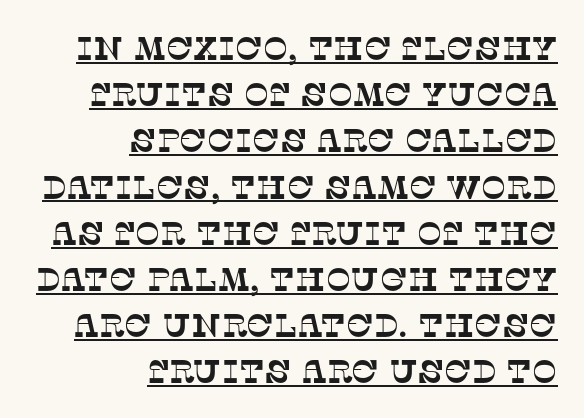
{"serif": "yes", "width": "normal", "stroke_contrast": "low", "x_height": "large", "monospaced": "no", "underline": "yes", "align": "right", "line_spacing": "normal", "line_spacing_ratio": 1.4, "letter_spacing": "normal", "letter_spacing_em": 0.0, "glyph_px": 33}
